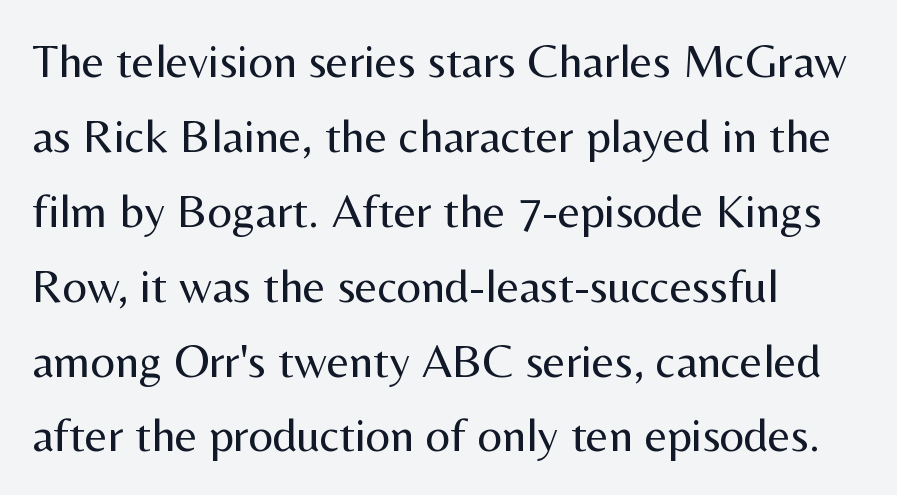
The image shows 48 px regular-weight sans-serif type, upright; set left-aligned, normal line spacing (1.56x), normal letter spacing, not underlined; medium stroke contrast and a medium x-height.
